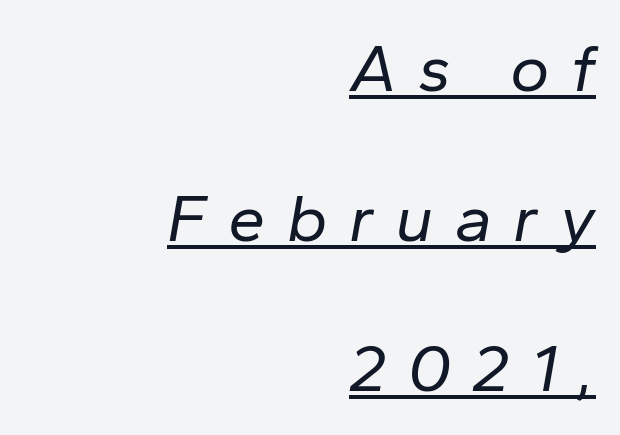
{"italic": "yes", "lean": "right", "slant_degrees": 10, "bold": "no", "weight": "regular", "width": "normal", "stroke_contrast": "low", "x_height": "medium", "monospaced": "no", "underline": "yes", "align": "right", "line_spacing": "loose", "line_spacing_ratio": 2.24, "letter_spacing": "wide", "letter_spacing_em": 0.32, "glyph_px": 67}
